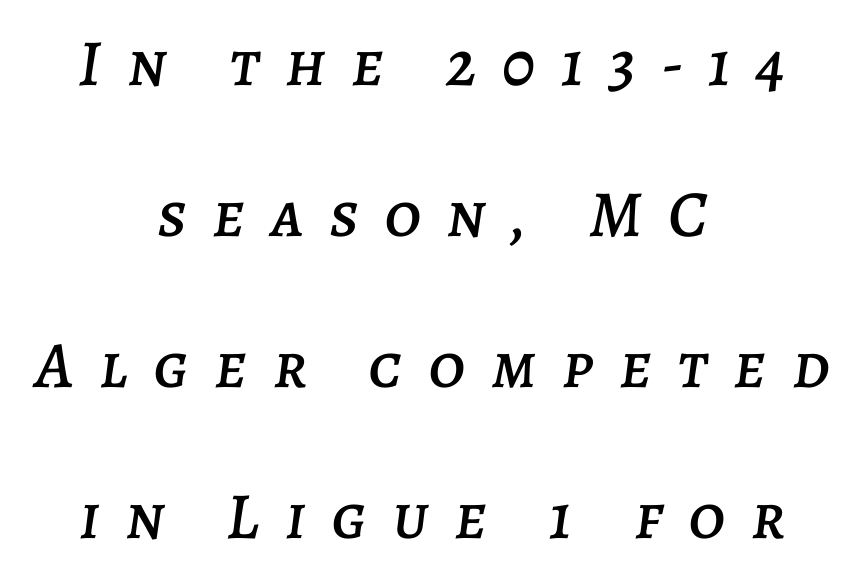
{"italic": "yes", "lean": "right", "slant_degrees": 7, "width": "normal", "stroke_contrast": "low", "x_height": "large", "monospaced": "no", "underline": "no", "align": "center", "line_spacing": "loose", "line_spacing_ratio": 2.29, "letter_spacing": "wide", "letter_spacing_em": 0.39, "glyph_px": 66}
